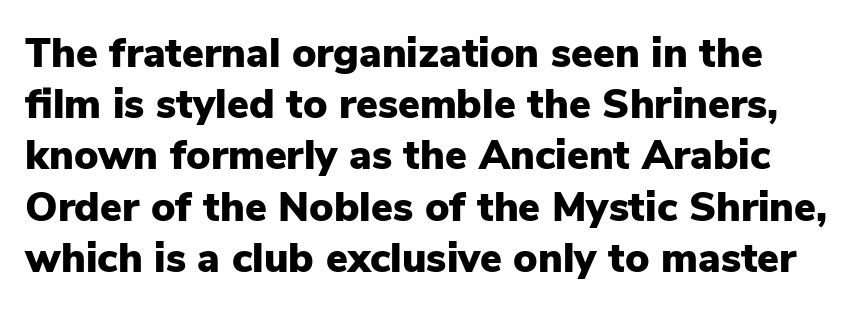
{"serif": "no", "italic": "no", "bold": "yes", "weight": "heavy", "width": "normal", "stroke_contrast": "low", "x_height": "medium", "monospaced": "no", "underline": "no", "line_spacing": "normal", "line_spacing_ratio": 1.25, "letter_spacing": "normal", "letter_spacing_em": 0.0, "glyph_px": 41}
